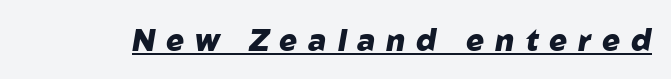
There is plenty of visible air inserted between adjacent glyphs. Style check: oblique. The glyphs have the mass of a bold cut. These characters rest on top of a visible drawn line. Do the characters align in a grid? No, the font is proportional.
